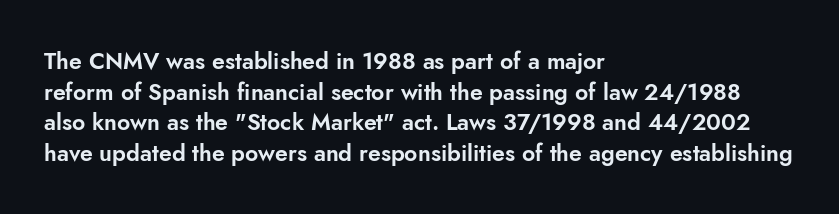
{"italic": "no", "underline": "no", "align": "left", "line_spacing": "normal", "line_spacing_ratio": 1.33, "letter_spacing": "normal", "letter_spacing_em": 0.0, "glyph_px": 23}
